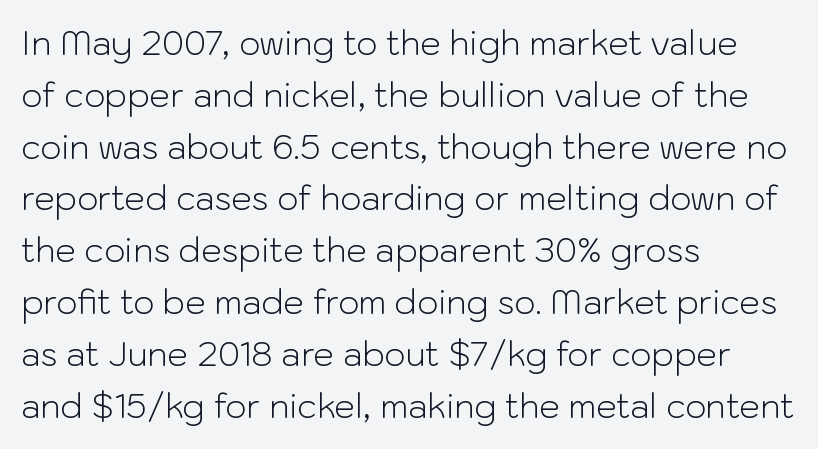
Q: Is the text bold? A: No.
Q: Is the text italic (slanted)? A: No, it is upright.
Q: Is the typeface a serif or a sans-serif typeface? A: Sans-serif.
Q: Is the text underlined? A: No.
Q: How is the paragraph aligned? A: Left-aligned.
Q: Is the spacing between letters normal or unusually wide? A: Normal.
Q: Is the spacing between lines tight, normal or loose? A: Normal.
Q: Width (condensed, normal, or wide)? A: Normal.
Q: Stroke contrast? A: Low.
Q: x-height? A: Medium.
Q: Monospaced? A: No.
